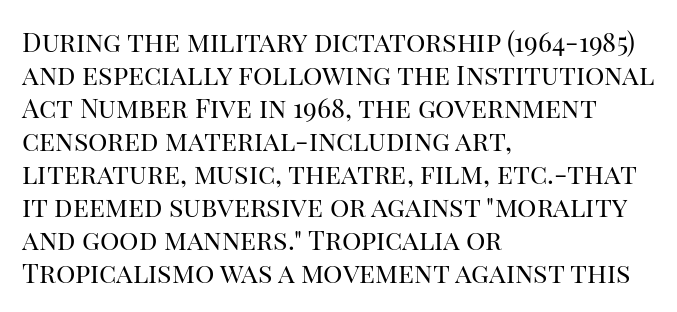
The image shows 27 px text type, upright; set left-aligned, line spacing 1.22x, normal letter spacing, not underlined.
